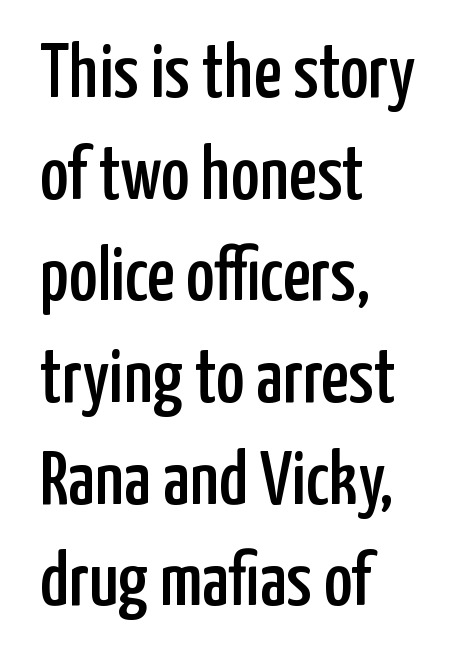
{"serif": "no", "italic": "no", "width": "condensed", "stroke_contrast": "low", "x_height": "medium", "monospaced": "no", "underline": "no", "align": "left", "line_spacing": "normal", "line_spacing_ratio": 1.32, "letter_spacing": "normal", "letter_spacing_em": 0.0, "glyph_px": 77}
